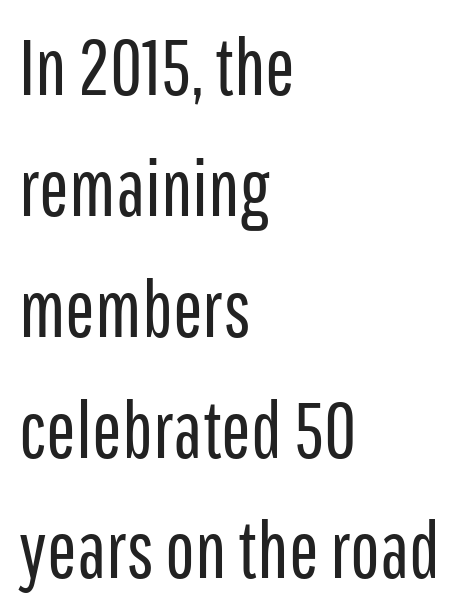
{"serif": "no", "italic": "no", "bold": "no", "weight": "regular", "width": "condensed", "stroke_contrast": "low", "x_height": "medium", "monospaced": "no", "underline": "no", "align": "left", "line_spacing": "normal", "line_spacing_ratio": 1.53, "letter_spacing": "normal", "letter_spacing_em": 0.0, "glyph_px": 79}
